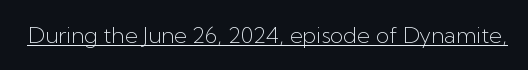
{"italic": "no", "bold": "no", "underline": "yes", "letter_spacing": "normal", "letter_spacing_em": 0.0, "glyph_px": 22}
